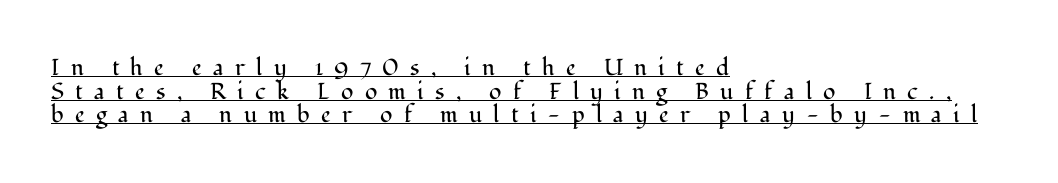
{"italic": "no", "bold": "no", "underline": "yes", "align": "left", "line_spacing": "tight", "line_spacing_ratio": 1.03, "letter_spacing": "wide", "letter_spacing_em": 0.49, "glyph_px": 23}
